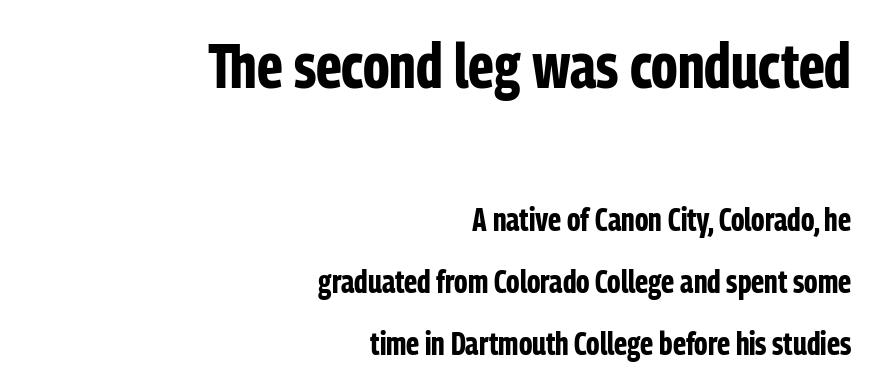
The image shows 63 px bold, condensed sans-serif type, upright; set right-aligned, loose line spacing (1.94x), normal letter spacing, not underlined; the first (top) block is 1.97x larger; low stroke contrast and a medium x-height.
